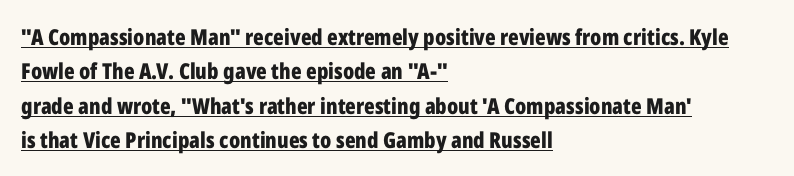
Caption: bold face, heavy strokes. You can tell it's not italic because the verticals are truly vertical. The rows are spaced the way most documents space them. This rendering leaves character spacing at its baseline value.
